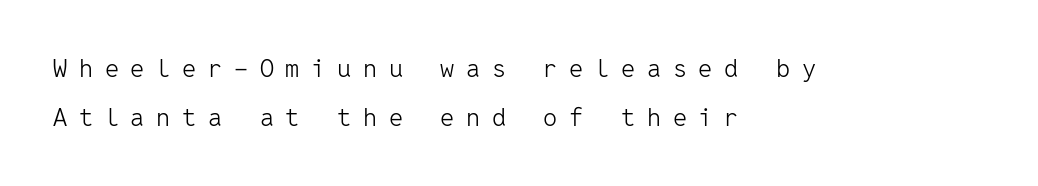
The image shows 25 px text type, upright; set left-aligned, loose line spacing (1.98x), unusually wide letter spacing (+0.47 em), not underlined.
